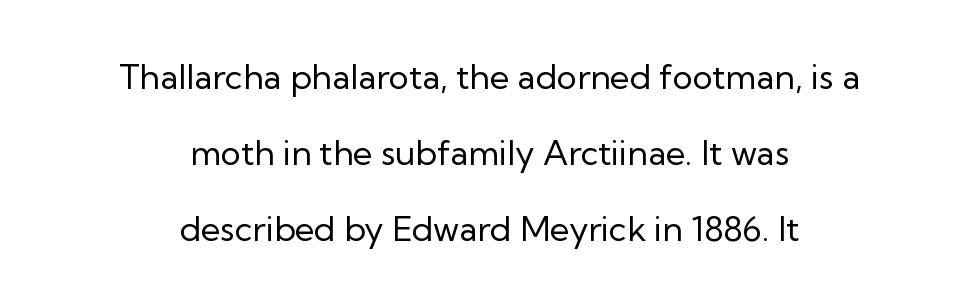
{"serif": "no", "italic": "no", "bold": "no", "weight": "regular", "width": "normal", "stroke_contrast": "low", "x_height": "medium", "monospaced": "no", "underline": "no", "align": "center", "line_spacing": "loose", "line_spacing_ratio": 2.23, "letter_spacing": "normal", "letter_spacing_em": 0.0, "glyph_px": 34}
